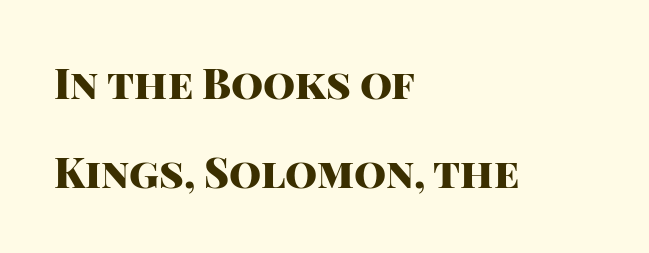
{"serif": "no", "italic": "no", "bold": "yes", "weight": "heavy", "width": "normal", "stroke_contrast": "high", "x_height": "large", "monospaced": "no", "underline": "no", "align": "left", "line_spacing": "loose", "line_spacing_ratio": 2.16, "letter_spacing": "normal", "letter_spacing_em": 0.0, "glyph_px": 41}
